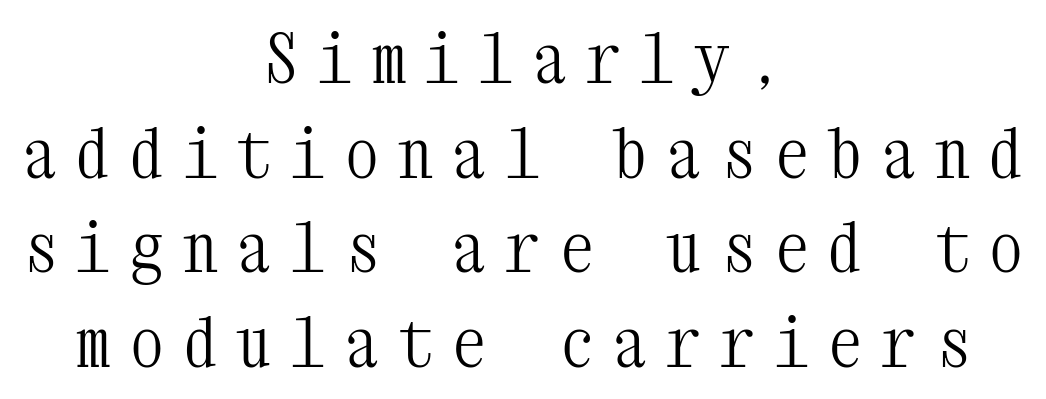
The image shows 68 px light, condensed serif type, upright, monospaced; set centered, normal line spacing (1.39x), unusually wide letter spacing (+0.29 em), not underlined; medium stroke contrast and a medium x-height.
